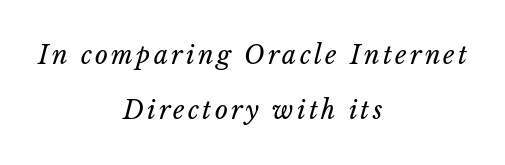
The image shows 25 px text type, italic (leaning right); set centered, loose line spacing (2.22x), not underlined.
